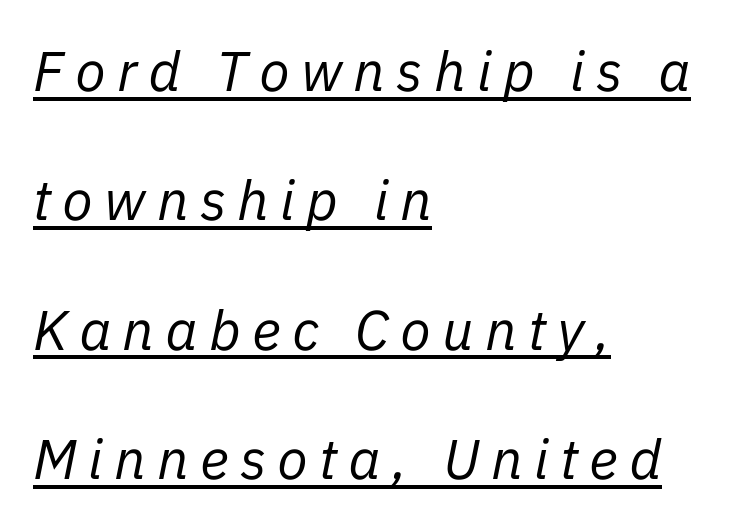
{"italic": "yes", "lean": "right", "slant_degrees": 11, "bold": "no", "weight": "regular", "width": "normal", "stroke_contrast": "low", "x_height": "medium", "monospaced": "no", "underline": "yes", "align": "left", "line_spacing": "loose", "line_spacing_ratio": 2.31, "letter_spacing": "wide", "letter_spacing_em": 0.2, "glyph_px": 56}
